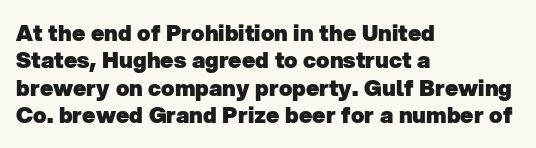
The image shows 22 px bold type; set left-aligned, normal line spacing (1.25x), normal letter spacing, not underlined.
